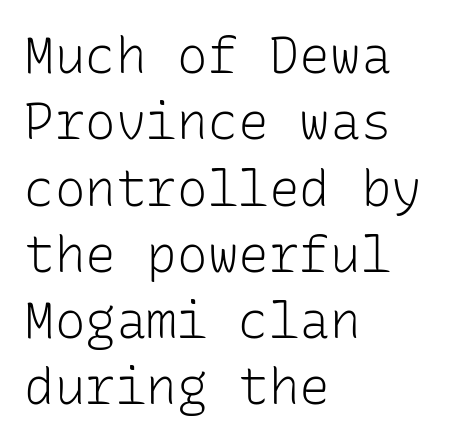
Q: Is the text bold? A: No.
Q: Is the text italic (slanted)? A: No, it is upright.
Q: Is the typeface a serif or a sans-serif typeface? A: Sans-serif.
Q: Is the text underlined? A: No.
Q: How is the paragraph aligned? A: Left-aligned.
Q: Is the spacing between letters normal or unusually wide? A: Normal.
Q: Is the spacing between lines tight, normal or loose? A: Normal.
Q: Width (condensed, normal, or wide)? A: Normal.
Q: Stroke contrast? A: Low.
Q: x-height? A: Medium.
Q: Monospaced? A: Yes.
